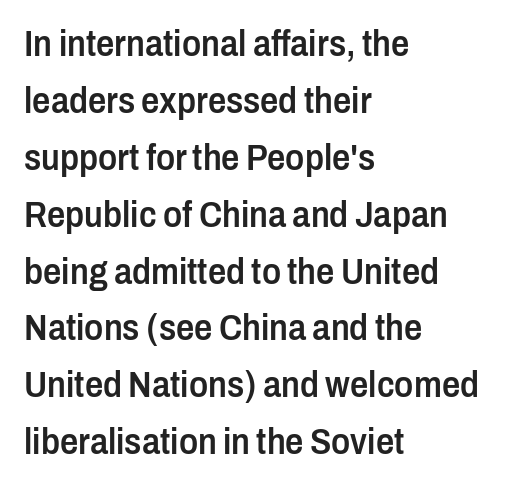
Varying glyph widths throughout — classic text-font behaviour. The typesetter chose a ragged-right arrangement here. Notice the strokes are somewhat thickened but not fully heavy: this is a semibold. The baseline area is clear. The gaps between neighbouring characters are ordinary and unremarkable.
